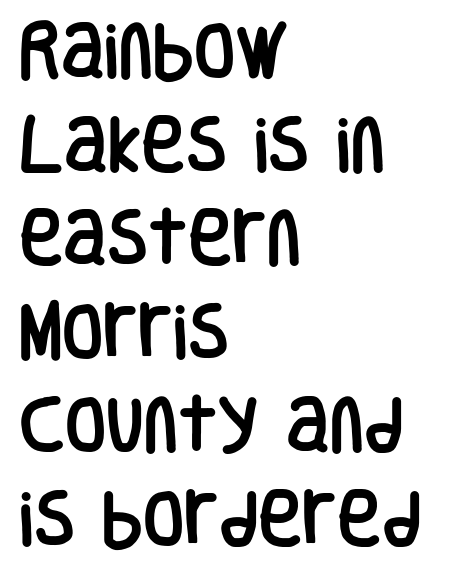
{"serif": "no", "italic": "no", "width": "condensed", "stroke_contrast": "low", "x_height": "large", "monospaced": "no", "underline": "no", "align": "left", "line_spacing": "normal", "line_spacing_ratio": 1.56, "letter_spacing": "normal", "letter_spacing_em": 0.0, "glyph_px": 60}
